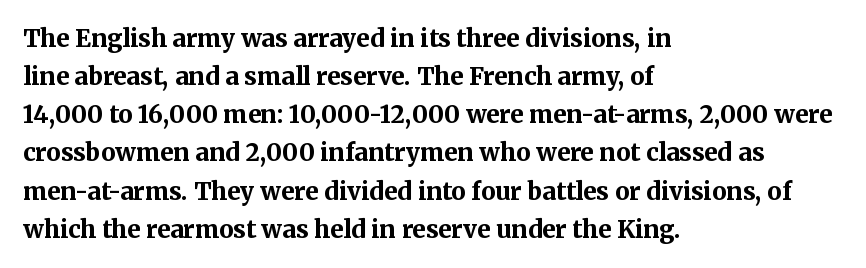
Any mark beneath the type? The region is blank. The letters stand upright; this is a roman face. The type is set solid horizontally, with unmodified tracking. Which margin do the lines hug? The left one — the right edge is uneven. The rendering uses a bold face; every stroke is thick and dark.
